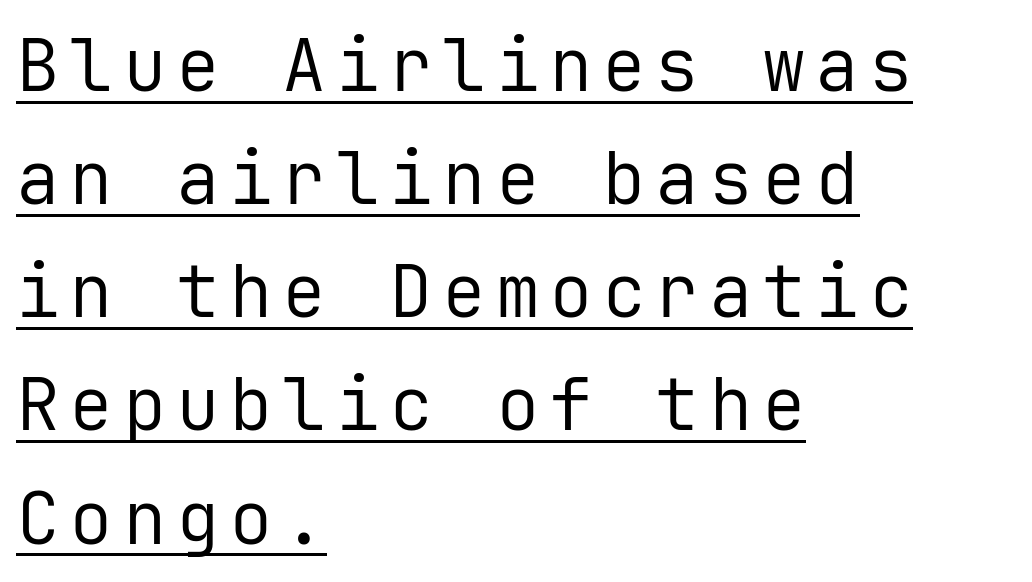
{"serif": "no", "italic": "no", "bold": "no", "weight": "regular", "width": "normal", "stroke_contrast": "low", "x_height": "medium", "monospaced": "yes", "underline": "yes", "align": "left", "line_spacing": "normal", "line_spacing_ratio": 1.55, "glyph_px": 73}
